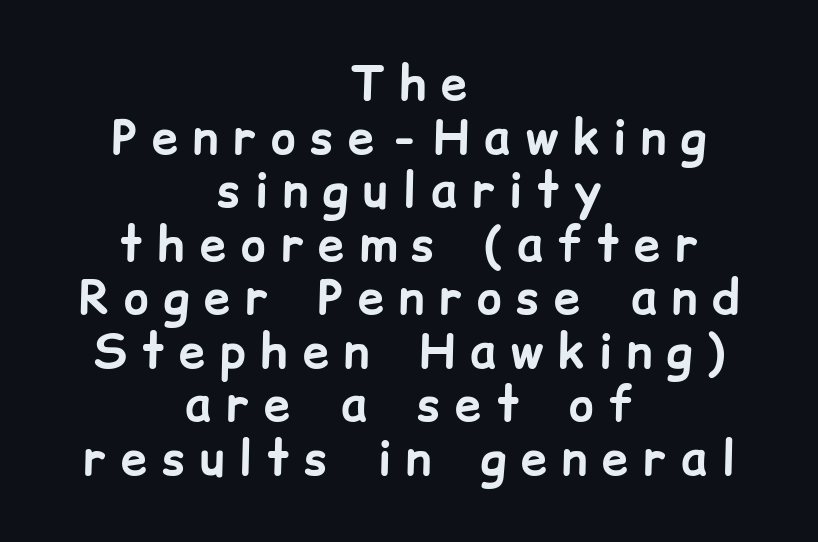
Q: Is the text bold? A: Yes.
Q: Is the text italic (slanted)? A: No, it is upright.
Q: Is the typeface a serif or a sans-serif typeface? A: Sans-serif.
Q: Is the text underlined? A: No.
Q: How is the paragraph aligned? A: Centered.
Q: Is the spacing between letters normal or unusually wide? A: Unusually wide.
Q: Is the spacing between lines tight, normal or loose? A: Tight.
Q: Width (condensed, normal, or wide)? A: Normal.
Q: Stroke contrast? A: Low.
Q: x-height? A: Medium.
Q: Monospaced? A: No.
